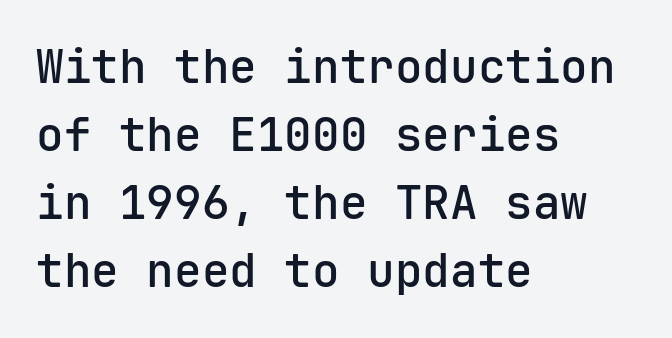
Rule under the text: the space is simply empty. Notice the strokes are somewhat thickened but not fully heavy: this is a semibold. This is roman type, the default non-slanted kind. Spacing between characters is what you'd get straight out of the box. Font category for this specimen: sans-serif. Compared with typical paragraphs, the rows here are spaced about the same.
